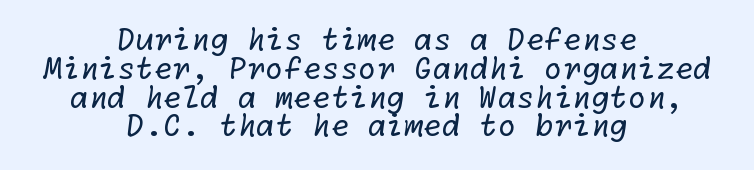
Q: Is the text bold? A: No.
Q: Is the typeface a serif or a sans-serif typeface? A: Sans-serif.
Q: Is the text underlined? A: No.
Q: How is the paragraph aligned? A: Centered.
Q: Is the spacing between letters normal or unusually wide? A: Normal.
Q: Is the spacing between lines tight, normal or loose? A: Tight.
Q: Width (condensed, normal, or wide)? A: Normal.
Q: Stroke contrast? A: Low.
Q: x-height? A: Medium.
